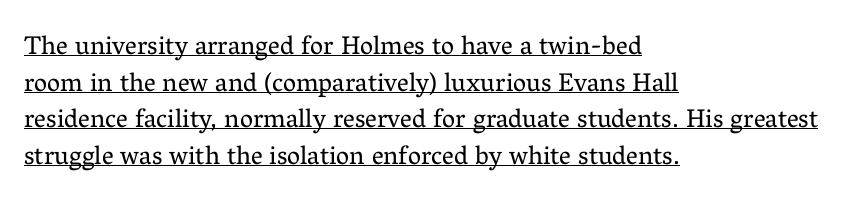
Q: Is the text bold? A: No.
Q: Is the text italic (slanted)? A: No, it is upright.
Q: Is the text underlined? A: Yes.
Q: How is the paragraph aligned? A: Left-aligned.
Q: Is the spacing between letters normal or unusually wide? A: Normal.
Q: Is the spacing between lines tight, normal or loose? A: Normal.
